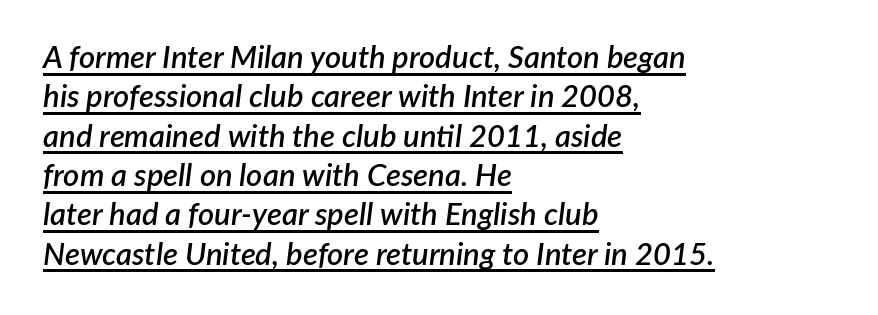
Q: Is the text bold? A: Semi-bold.
Q: Is the text italic (slanted)? A: Yes, it leans right by about 7 degrees.
Q: Is the text underlined? A: Yes.
Q: How is the paragraph aligned? A: Left-aligned.
Q: Is the spacing between letters normal or unusually wide? A: Normal.
Q: Is the spacing between lines tight, normal or loose? A: Normal.
Q: Width (condensed, normal, or wide)? A: Normal.
Q: Stroke contrast? A: Low.
Q: x-height? A: Medium.
Q: Monospaced? A: No.
